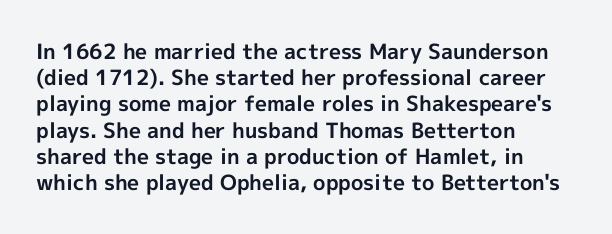
{"italic": "no", "bold": "yes", "underline": "no", "align": "left", "line_spacing": "normal", "line_spacing_ratio": 1.25, "letter_spacing": "normal", "letter_spacing_em": 0.0, "glyph_px": 21}
